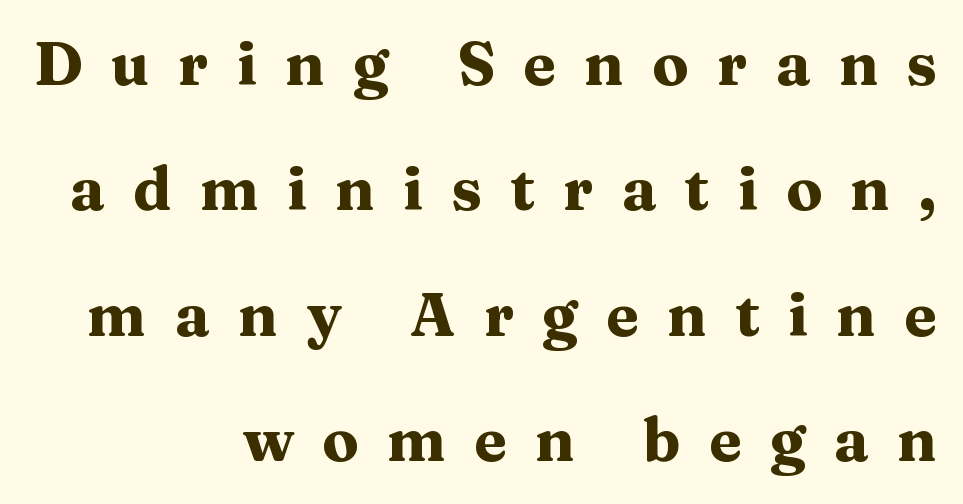
{"serif": "yes", "italic": "no", "bold": "yes", "weight": "heavy", "width": "wide", "stroke_contrast": "medium", "x_height": "medium", "monospaced": "no", "underline": "no", "align": "right", "line_spacing": "loose", "line_spacing_ratio": 2.09, "letter_spacing": "wide", "letter_spacing_em": 0.47, "glyph_px": 60}
